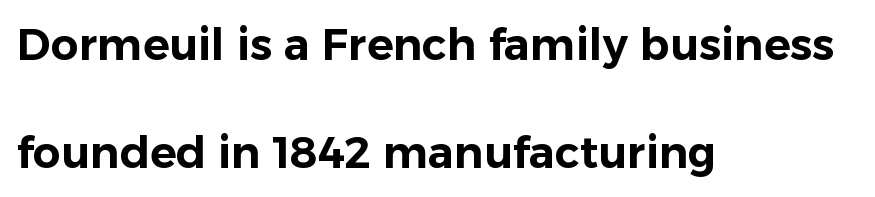
The rendering shows plain stroke endings on the letterforms — a sans-serif design. Layout note: lines flush left. Vertical strokes here are truly vertical. These lines are rendered in a variable-pitch font. The horizontal fit of the characters is conventional and even. Notice the wide empty band between every row — that's loose leading.
